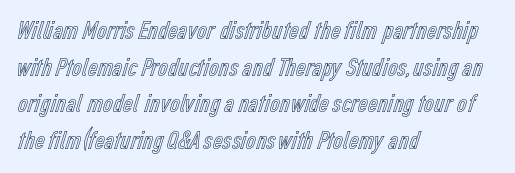
Q: Is the text italic (slanted)? A: Yes.
Q: Is the text underlined? A: No.
Q: How is the paragraph aligned? A: Left-aligned.
Q: Is the spacing between letters normal or unusually wide? A: Normal.
Q: Is the spacing between lines tight, normal or loose? A: Normal.
